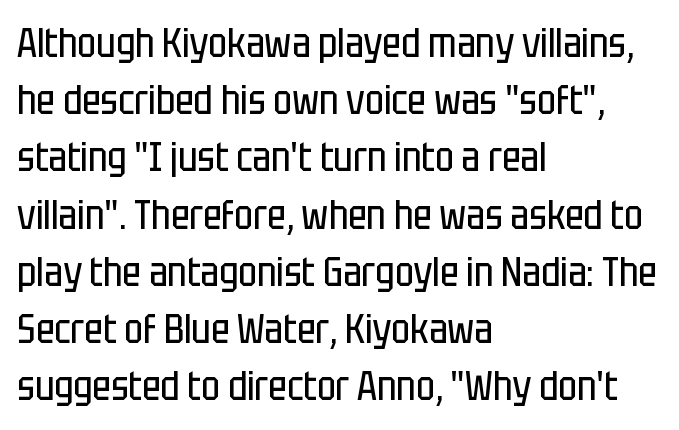
Q: Is the text bold? A: No.
Q: Is the text italic (slanted)? A: No, it is upright.
Q: Is the typeface a serif or a sans-serif typeface? A: Sans-serif.
Q: Is the text underlined? A: No.
Q: How is the paragraph aligned? A: Left-aligned.
Q: Is the spacing between letters normal or unusually wide? A: Normal.
Q: Is the spacing between lines tight, normal or loose? A: Normal.
Q: Width (condensed, normal, or wide)? A: Condensed.
Q: Stroke contrast? A: Low.
Q: x-height? A: Large.
Q: Monospaced? A: No.
